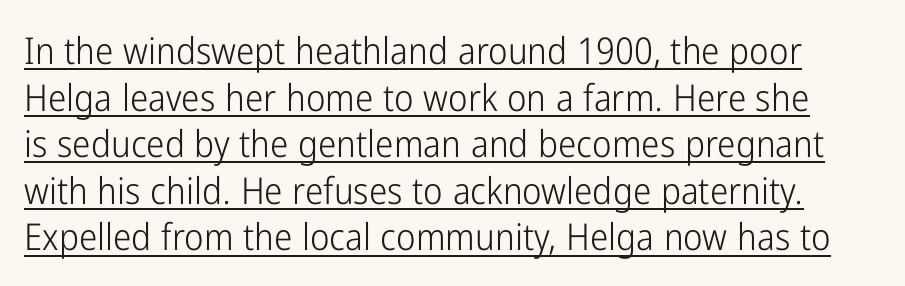
The image shows 37 px light, condensed sans-serif type, upright; set normal line spacing (1.26x), normal letter spacing, underlined; low stroke contrast and a medium x-height.
